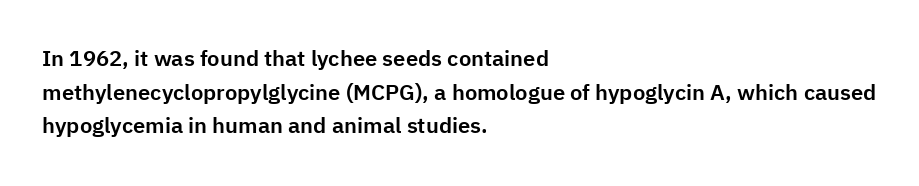
Q: Is the text italic (slanted)? A: No, it is upright.
Q: Is the text underlined? A: No.
Q: How is the paragraph aligned? A: Left-aligned.
Q: Is the spacing between letters normal or unusually wide? A: Normal.
Q: Is the spacing between lines tight, normal or loose? A: Normal.
